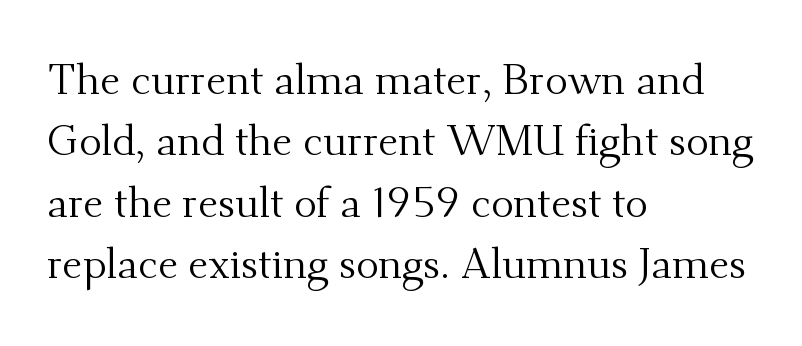
Q: Is the text bold? A: No.
Q: Is the text italic (slanted)? A: No, it is upright.
Q: Is the typeface a serif or a sans-serif typeface? A: Serif.
Q: Is the text underlined? A: No.
Q: How is the paragraph aligned? A: Left-aligned.
Q: Is the spacing between letters normal or unusually wide? A: Normal.
Q: Is the spacing between lines tight, normal or loose? A: Normal.
Q: Width (condensed, normal, or wide)? A: Normal.
Q: Stroke contrast? A: Medium.
Q: x-height? A: Small.
Q: Monospaced? A: No.
